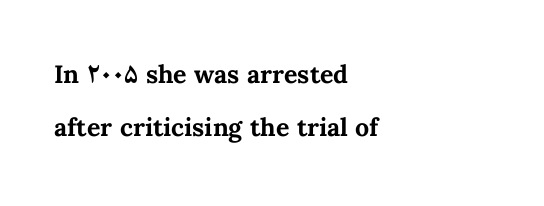
The line-height multiplier appears high, well above default. The paragraph shown leans on its left margin. Each row of text sits above clean, open space. As a designer I'd log this as weight 700, bold. Look at the tracking — it's just the regular setting, nothing added. No italicization has been applied; the sample stays upright.
